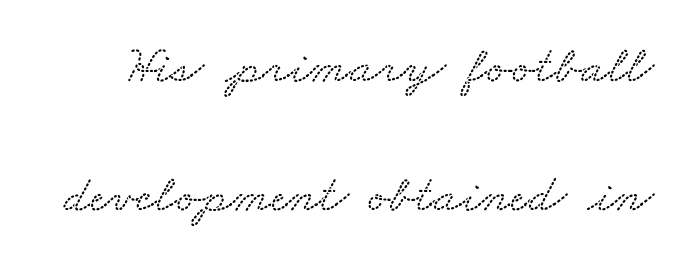
{"serif": "yes", "width": "wide", "stroke_contrast": "medium", "x_height": "small", "monospaced": "no", "underline": "no", "line_spacing": "loose", "line_spacing_ratio": 2.44, "letter_spacing": "normal", "letter_spacing_em": 0.0, "glyph_px": 53}
